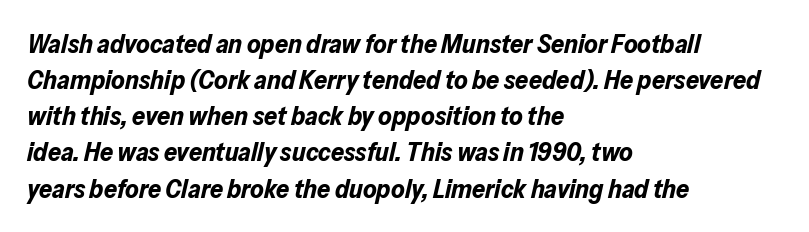
{"italic": "yes", "lean": "right", "slant_degrees": 13, "bold": "yes", "underline": "no", "align": "left", "line_spacing": "normal", "line_spacing_ratio": 1.39, "letter_spacing": "normal", "letter_spacing_em": 0.0, "glyph_px": 26}
